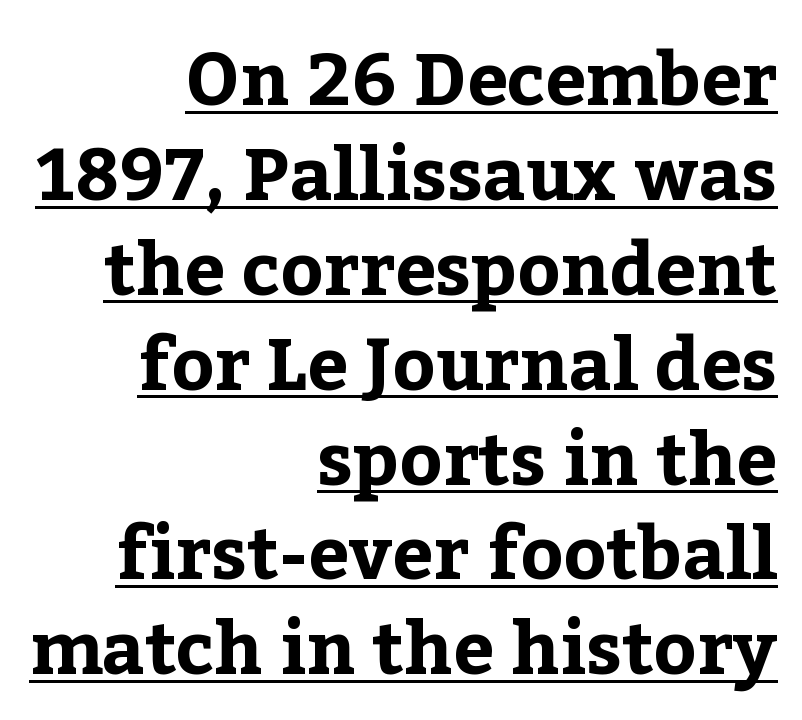
In terms of letterform style, serifs are clearly present. A typesetter would mark this as roman, not italic. Looks like regular typesetting: each glyph gets only the width it needs. One-word summary of the alignment: right.
